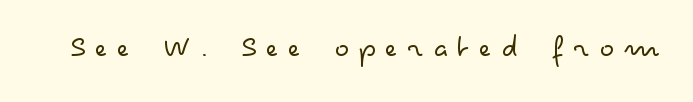
Style check: upright. There is plenty of visible air inserted between adjacent glyphs. The weight would be labelled regular, book, light, or lighter still. Unmarked baselines from the first word to the last. The face used here is proportionally spaced, like ordinary book or web type. Each letter's strokes conclude bluntly, with no projecting serifs.
